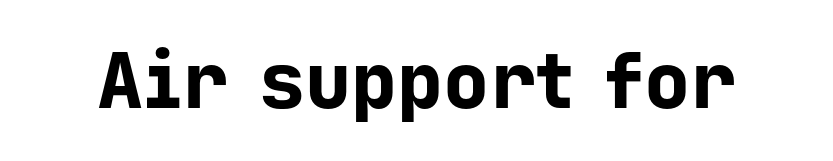
Q: Is the text bold? A: Yes.
Q: Is the text italic (slanted)? A: No, it is upright.
Q: Is the typeface a serif or a sans-serif typeface? A: Sans-serif.
Q: Is the text underlined? A: No.
Q: Is the spacing between letters normal or unusually wide? A: Normal.
Q: Width (condensed, normal, or wide)? A: Normal.
Q: Stroke contrast? A: Low.
Q: x-height? A: Medium.
Q: Monospaced? A: Yes.
